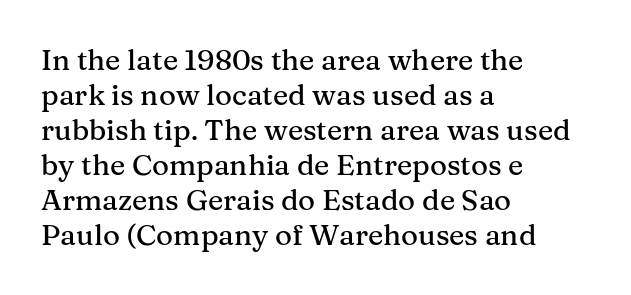
The image shows 29 px serif type, upright; set left-aligned, line spacing 1.21x, normal letter spacing, not underlined; medium stroke contrast and a medium x-height.
